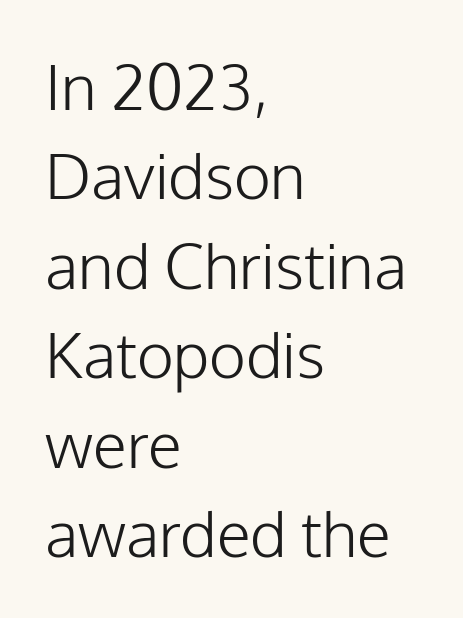
Q: Is the text bold? A: No.
Q: Is the text italic (slanted)? A: No, it is upright.
Q: Is the typeface a serif or a sans-serif typeface? A: Sans-serif.
Q: Is the text underlined? A: No.
Q: How is the paragraph aligned? A: Left-aligned.
Q: Is the spacing between letters normal or unusually wide? A: Normal.
Q: Is the spacing between lines tight, normal or loose? A: Normal.
Q: Width (condensed, normal, or wide)? A: Normal.
Q: Stroke contrast? A: Low.
Q: x-height? A: Medium.
Q: Monospaced? A: No.
